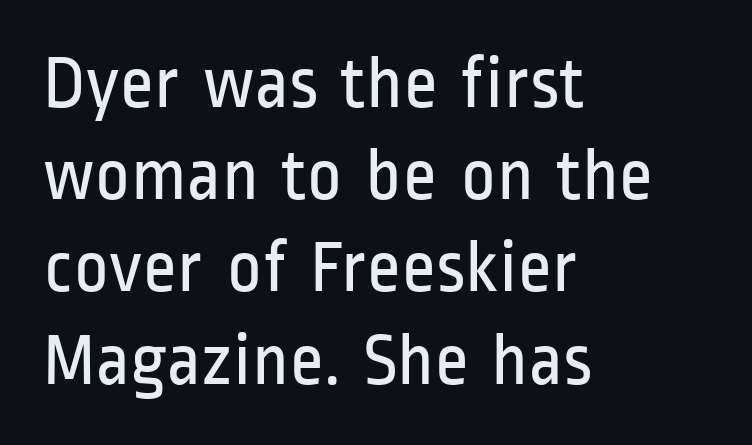
{"serif": "no", "italic": "no", "bold": "no", "weight": "regular", "width": "condensed", "stroke_contrast": "low", "x_height": "medium", "monospaced": "no", "underline": "no", "align": "left", "line_spacing_ratio": 1.23, "letter_spacing": "normal", "letter_spacing_em": 0.0, "glyph_px": 75}
